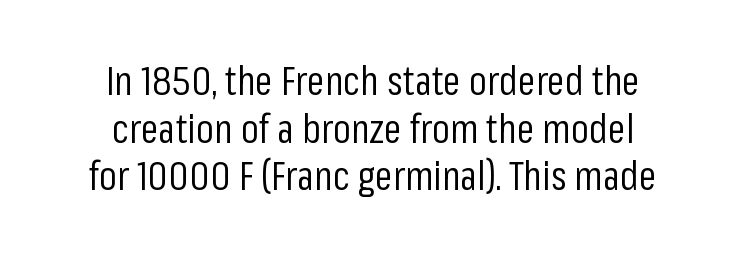
Q: Is the text bold? A: No.
Q: Is the text italic (slanted)? A: No, it is upright.
Q: Is the typeface a serif or a sans-serif typeface? A: Sans-serif.
Q: Is the text underlined? A: No.
Q: How is the paragraph aligned? A: Centered.
Q: Is the spacing between letters normal or unusually wide? A: Normal.
Q: Width (condensed, normal, or wide)? A: Condensed.
Q: Stroke contrast? A: Low.
Q: x-height? A: Medium.
Q: Monospaced? A: No.
